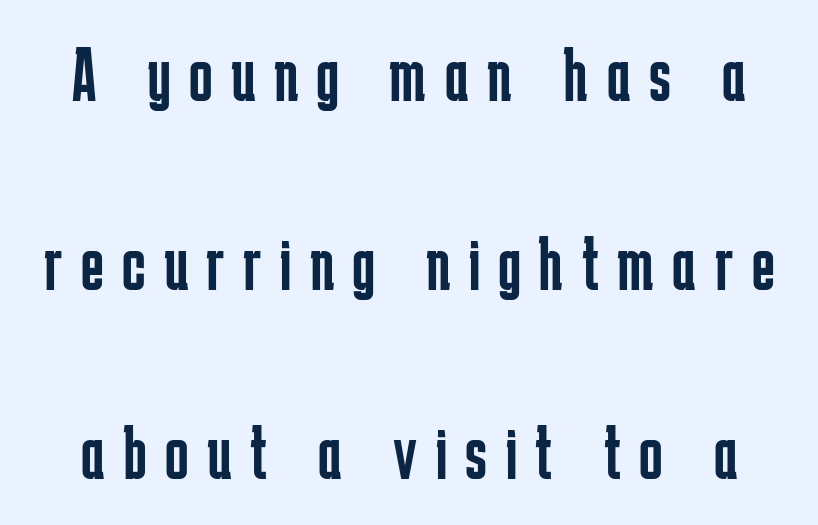
These lines are composed in type without serifs. Proportional: the letters do not fall into vertical columns. The lettering stays uniformly vertical, giving the passage a roman look. The vertical gap from one line to the next is large. Tracking here is generous; glyphs stand well apart from one another.
